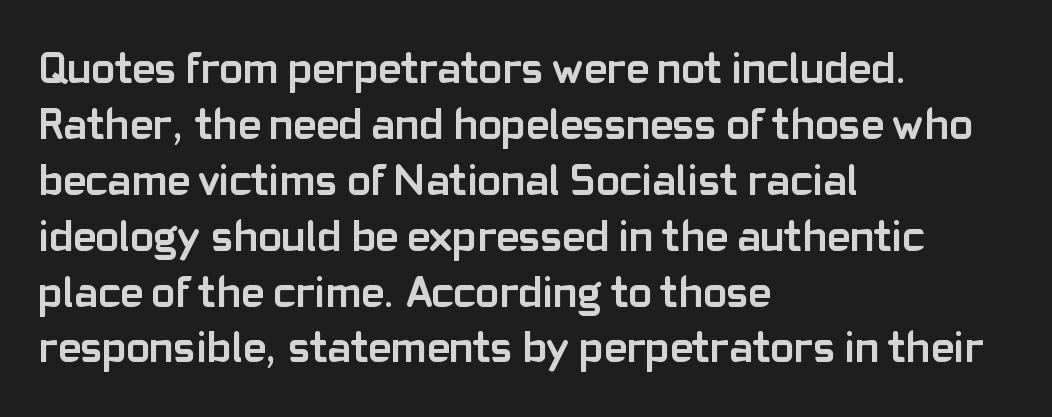
Each line starts at the same left margin while the right side varies. Each letter keeps its own natural width here, so spacing adapts to shape. The specimen omits any rule beneath the text block's lines. Grotesque or geometric, the face here clearly has no serifs. Thick stems and heavy bowls — unmistakably bold. One glance says typical: line gaps are just what's usual.
